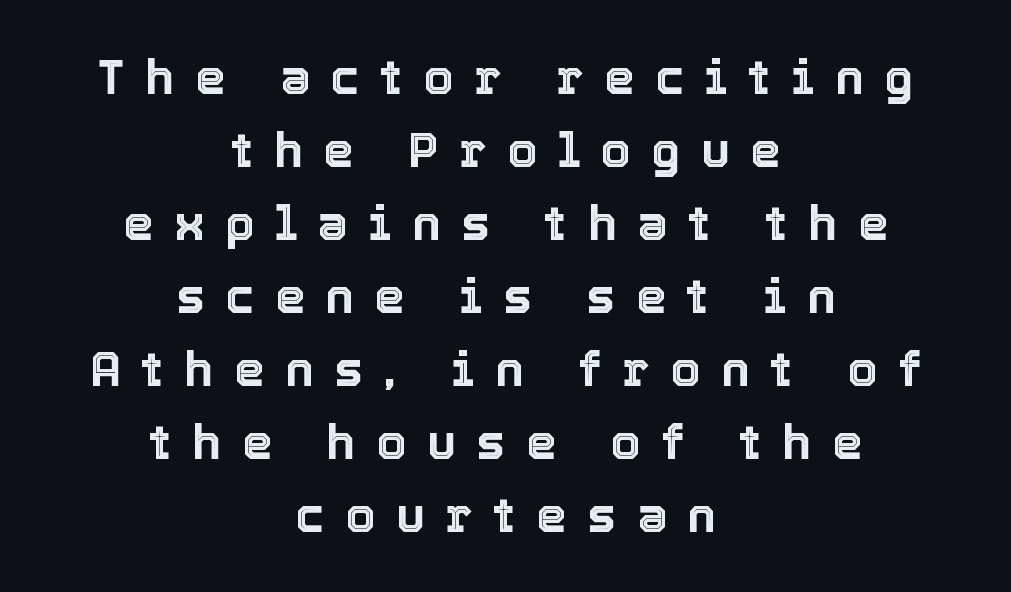
Q: Is the text italic (slanted)? A: No, it is upright.
Q: Is the text underlined? A: No.
Q: How is the paragraph aligned? A: Centered.
Q: Is the spacing between letters normal or unusually wide? A: Unusually wide.
Q: Is the spacing between lines tight, normal or loose? A: Normal.
Q: Width (condensed, normal, or wide)? A: Normal.
Q: x-height? A: Medium.
Q: Monospaced? A: No.
